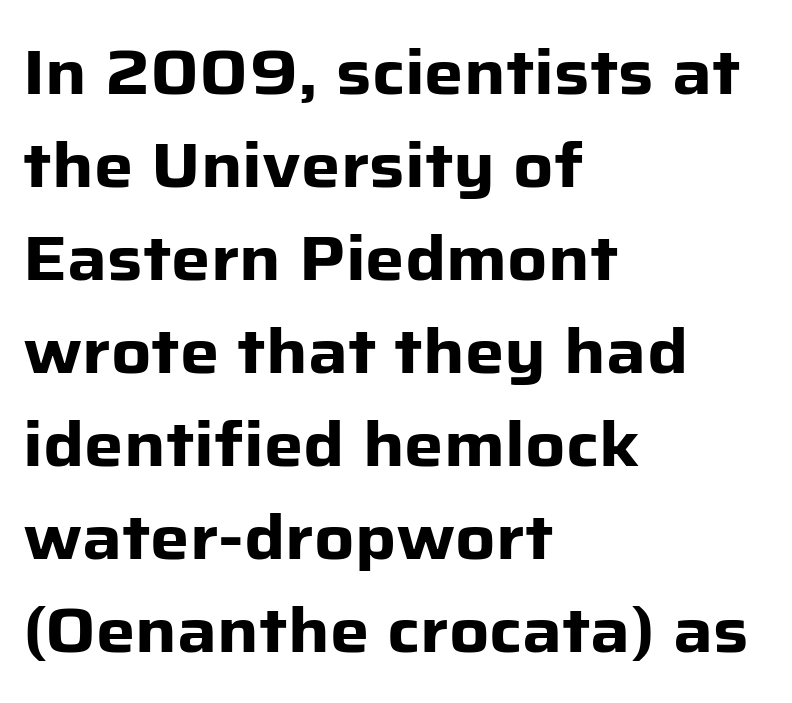
The image shows 62 px heavy sans-serif type, upright; set left-aligned, normal line spacing (1.5x), normal letter spacing, not underlined; low stroke contrast and a medium x-height.
